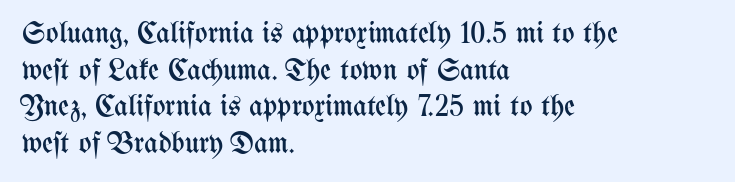
Q: Is the text bold? A: No.
Q: Is the text italic (slanted)? A: No, it is upright.
Q: Is the text underlined? A: No.
Q: How is the paragraph aligned? A: Left-aligned.
Q: Is the spacing between letters normal or unusually wide? A: Normal.
Q: Width (condensed, normal, or wide)? A: Condensed.
Q: Stroke contrast? A: Medium.
Q: x-height? A: Medium.
Q: Monospaced? A: No.
